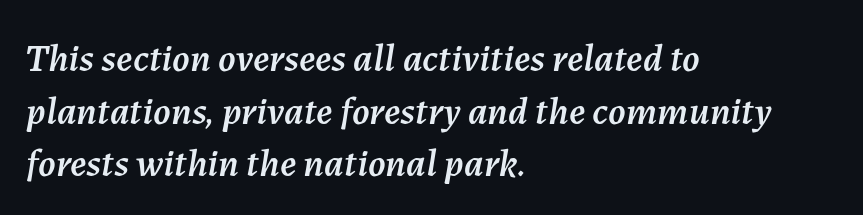
Q: Is the text italic (slanted)? A: Yes, it leans right by about 7 degrees.
Q: Is the text underlined? A: No.
Q: How is the paragraph aligned? A: Left-aligned.
Q: Is the spacing between letters normal or unusually wide? A: Normal.
Q: Is the spacing between lines tight, normal or loose? A: Normal.
Q: Width (condensed, normal, or wide)? A: Normal.
Q: Stroke contrast? A: Medium.
Q: x-height? A: Medium.
Q: Monospaced? A: No.
